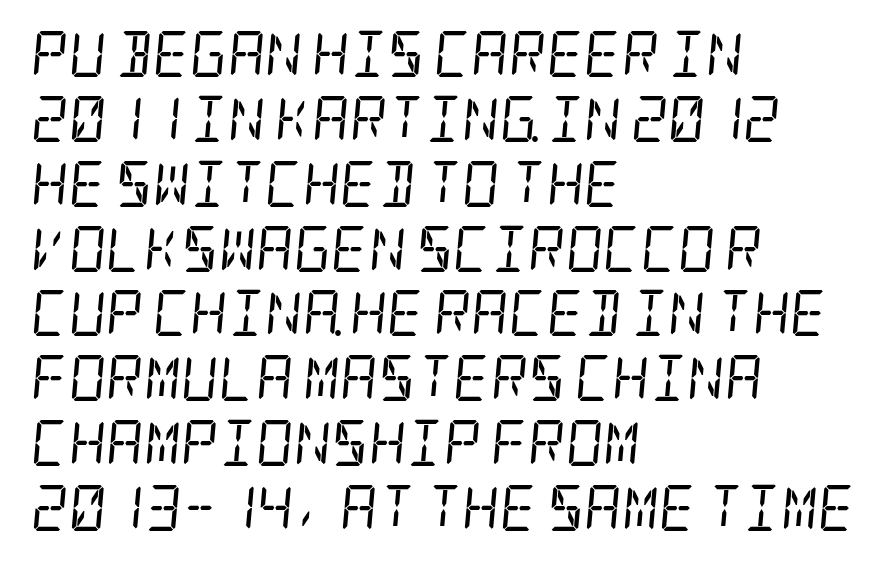
{"serif": "yes", "italic": "yes", "lean": "right", "slant_degrees": 5, "bold": "no", "weight": "regular", "width": "condensed", "stroke_contrast": "low", "x_height": "large", "underline": "no", "align": "left", "line_spacing": "normal", "line_spacing_ratio": 1.41, "letter_spacing": "normal", "letter_spacing_em": 0.0, "glyph_px": 46}
